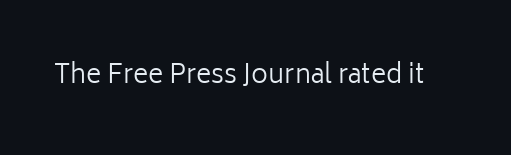
{"italic": "no", "bold": "no", "underline": "no", "letter_spacing": "normal", "letter_spacing_em": 0.0, "glyph_px": 26}
